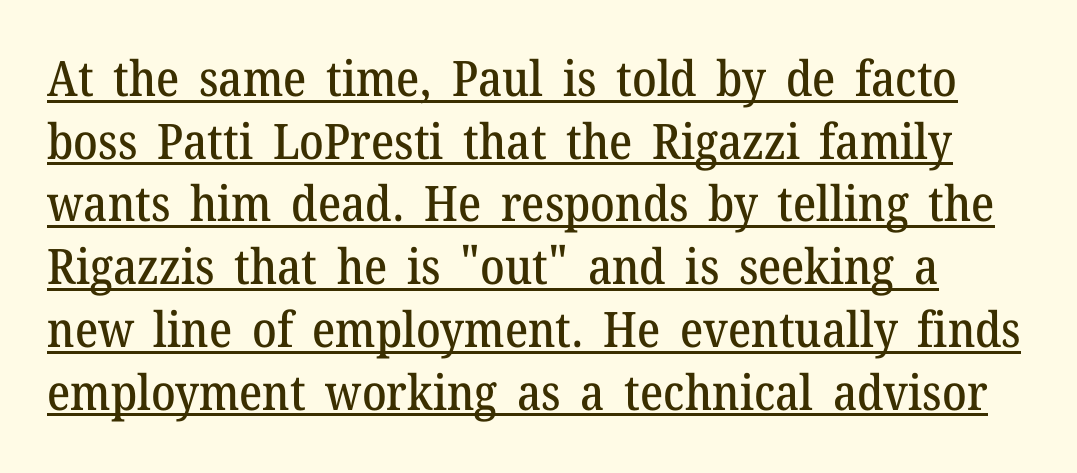
Is this a fixed-width face? No — the glyphs have proportional, varying widths. A normal amount of white space separates one row of letters from the next. The typography opts for an upright posture over an oblique one. A continuous stroke trails under the words, as in a hyperlink. Default kerning and tracking; the words read as compact shapes. What kind of face is this? One with serifs.
